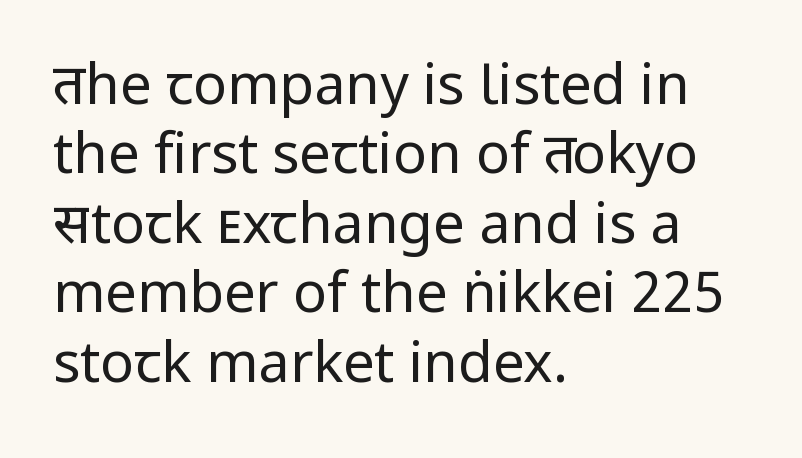
Q: Is the text bold? A: No.
Q: Is the text italic (slanted)? A: No, it is upright.
Q: Is the typeface a serif or a sans-serif typeface? A: Sans-serif.
Q: Is the text underlined? A: No.
Q: How is the paragraph aligned? A: Left-aligned.
Q: Is the spacing between letters normal or unusually wide? A: Normal.
Q: Width (condensed, normal, or wide)? A: Normal.
Q: Stroke contrast? A: Low.
Q: x-height? A: Medium.
Q: Monospaced? A: No.
